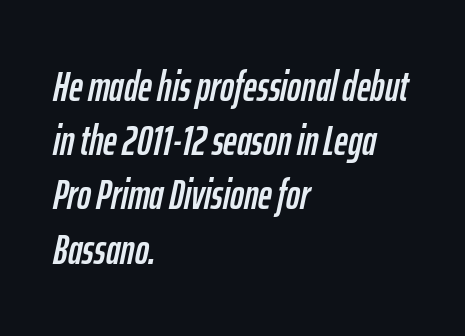
Q: Is the text italic (slanted)? A: Yes, it leans right by about 12 degrees.
Q: Is the text underlined? A: No.
Q: How is the paragraph aligned? A: Left-aligned.
Q: Is the spacing between letters normal or unusually wide? A: Normal.
Q: Is the spacing between lines tight, normal or loose? A: Normal.
Q: Width (condensed, normal, or wide)? A: Condensed.
Q: Stroke contrast? A: Low.
Q: x-height? A: Medium.
Q: Monospaced? A: No.
